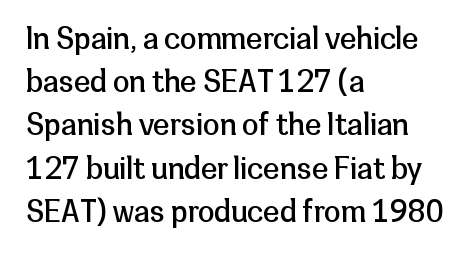
Q: Is the text bold? A: No.
Q: Is the text italic (slanted)? A: No, it is upright.
Q: Is the typeface a serif or a sans-serif typeface? A: Sans-serif.
Q: Is the text underlined? A: No.
Q: How is the paragraph aligned? A: Left-aligned.
Q: Is the spacing between letters normal or unusually wide? A: Normal.
Q: Is the spacing between lines tight, normal or loose? A: Normal.
Q: Width (condensed, normal, or wide)? A: Normal.
Q: Stroke contrast? A: Low.
Q: x-height? A: Medium.
Q: Monospaced? A: No.
